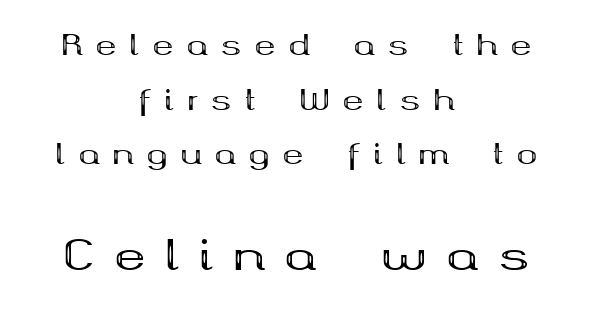
The image shows 42 px bold, wide serif type, upright; set centered, loose line spacing (1.95x), unusually wide letter spacing (+0.47 em), not underlined; the second (bottom) block is 1.5x larger; medium stroke contrast and a medium x-height.
